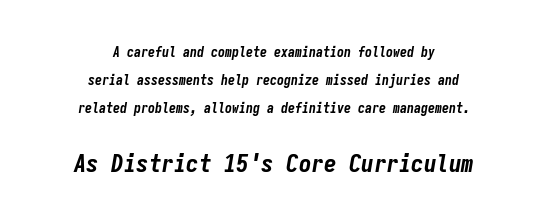
Q: Is the text bold? A: Yes.
Q: Is the text italic (slanted)? A: Yes, it leans right by about 9 degrees.
Q: Is the text underlined? A: No.
Q: How is the paragraph aligned? A: Centered.
Q: Is the spacing between letters normal or unusually wide? A: Normal.
Q: Is the spacing between lines tight, normal or loose? A: Loose.
Q: Which block of text is set in a larger size, the first (top) or the second (bottom)? A: The second (bottom) one.
